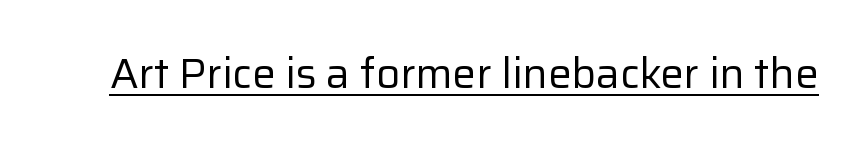
{"serif": "no", "italic": "no", "bold": "no", "weight": "regular", "width": "normal", "stroke_contrast": "low", "x_height": "medium", "monospaced": "no", "underline": "yes", "letter_spacing": "normal", "letter_spacing_em": 0.0, "glyph_px": 42}
